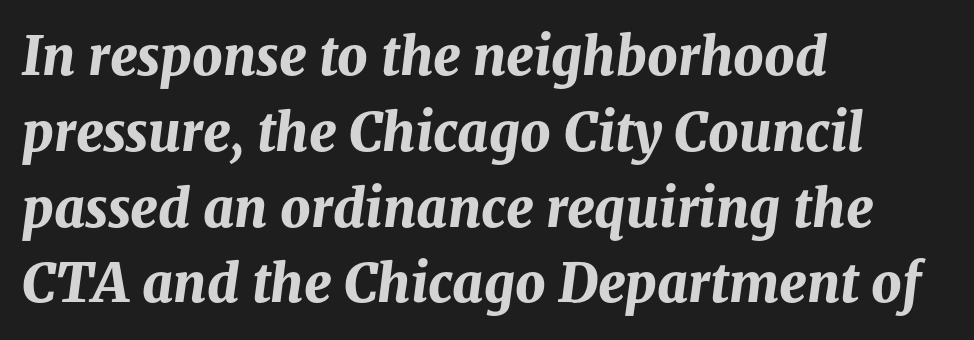
The image shows 53 px bold type, italic (leaning right); set left-aligned, normal line spacing (1.43x), normal letter spacing, not underlined; medium stroke contrast and a medium x-height.
